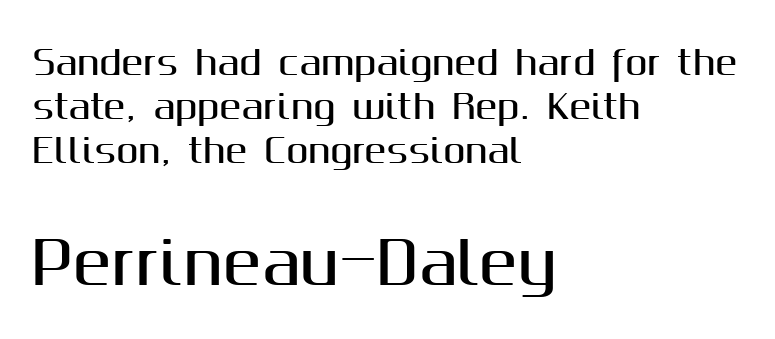
The image shows 58 px sans-serif type, upright; set left-aligned, normal line spacing (1.34x), normal letter spacing, not underlined; the second (bottom) block is 1.76x larger; medium stroke contrast and a medium x-height.
